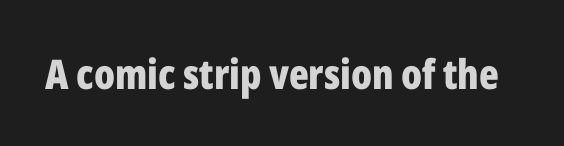
The image shows 41 px bold, condensed sans-serif type, upright; set normal letter spacing, not underlined; low stroke contrast and a medium x-height.
